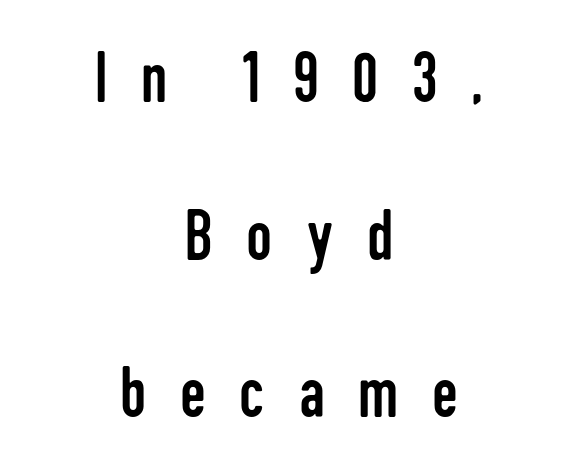
Does extra space separate the letters? Yes, quite a lot of it. Looks like regular typesetting: each glyph gets only the width it needs. No extra ink here — the face is not bold. The lines are quadded center. Upright lettering throughout. A bare baseline throughout the passage.
